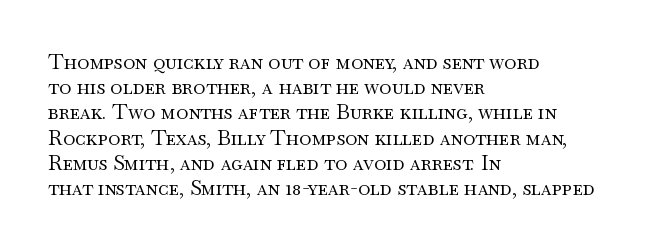
The letterforms sit shoulder to shoulder at normal distance. Typeset ragged right — the left edge is the straight one. The lettering holds an erect, upright posture throughout. Vertical stems look standard width or narrower in stroke. Beneath every word, the page is bare.
